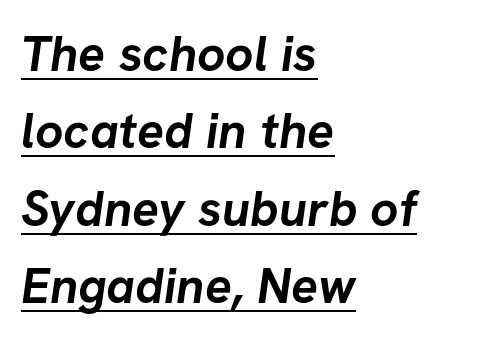
Q: Is the text bold? A: Yes.
Q: Is the typeface a serif or a sans-serif typeface? A: Sans-serif.
Q: Is the text underlined? A: Yes.
Q: How is the paragraph aligned? A: Left-aligned.
Q: Is the spacing between letters normal or unusually wide? A: Normal.
Q: Is the spacing between lines tight, normal or loose? A: Normal.
Q: Width (condensed, normal, or wide)? A: Normal.
Q: Stroke contrast? A: Low.
Q: x-height? A: Medium.
Q: Monospaced? A: No.
